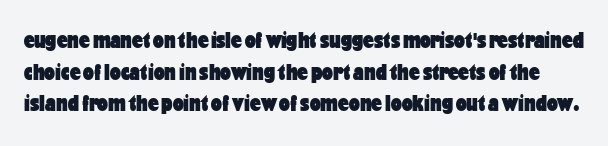
The face used here is rendered with its standard letterfit. Summary of vertical rhythm: regular, with standard interline spacing. Chunky letters — that's bold for sure. The specimen reads as upright at a glance. A bare baseline throughout the passage.
